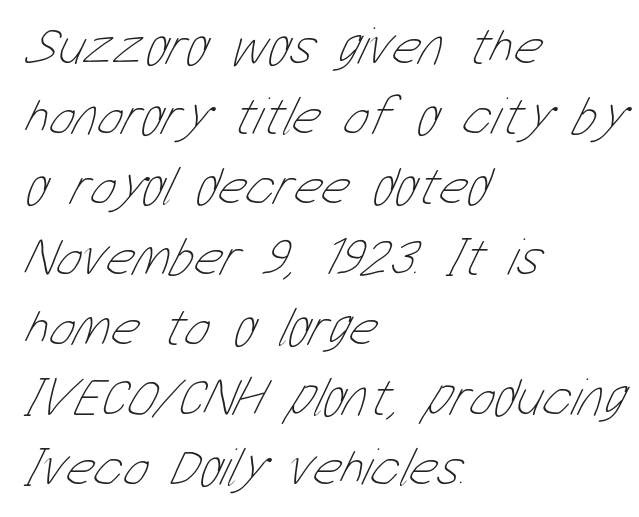
A typesetter would call this leading conventional body-copy spacing. The typesetter chose a ragged-right arrangement here. Character widths vary here, with narrow letters taking less room than wide ones. Beneath every word, the page is bare. There is no visible air inserted between adjacent glyphs. Compared with a typical body face, this is equally light or lighter still.
